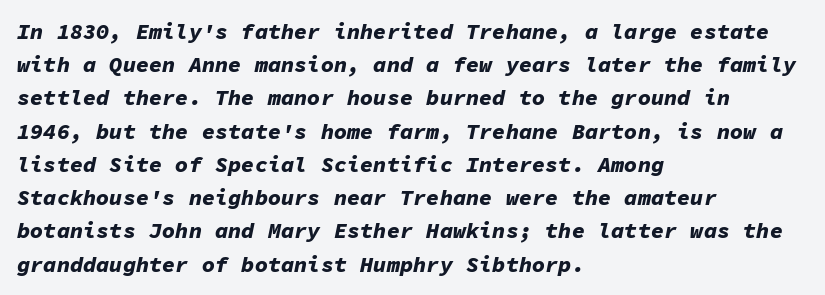
Q: Is the text bold? A: Yes.
Q: Is the text italic (slanted)? A: Yes, it leans right by about 11 degrees.
Q: Is the text underlined? A: No.
Q: How is the paragraph aligned? A: Left-aligned.
Q: Is the spacing between letters normal or unusually wide? A: Normal.
Q: Is the spacing between lines tight, normal or loose? A: Normal.
